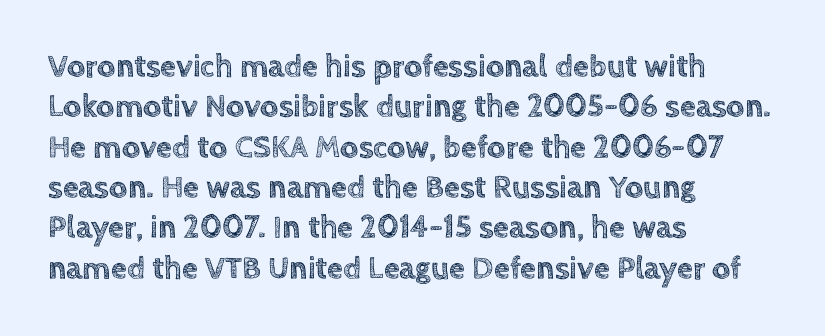
Q: Is the text italic (slanted)? A: No, it is upright.
Q: Is the text underlined? A: No.
Q: How is the paragraph aligned? A: Left-aligned.
Q: Is the spacing between letters normal or unusually wide? A: Normal.
Q: Is the spacing between lines tight, normal or loose? A: Normal.
Q: Width (condensed, normal, or wide)? A: Normal.
Q: x-height? A: Large.
Q: Monospaced? A: No.
